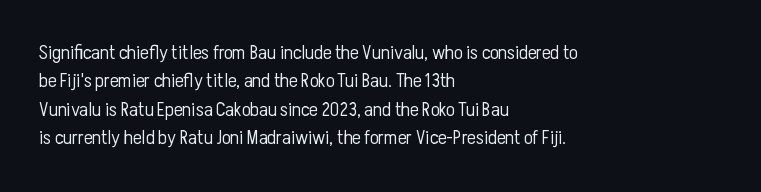
Glyph-to-glyph distance matches everyday printed text. One glance says typical: line gaps are just what's usual. A bare baseline throughout the passage. Does the lettering tilt? It doesn't — this is upright.
